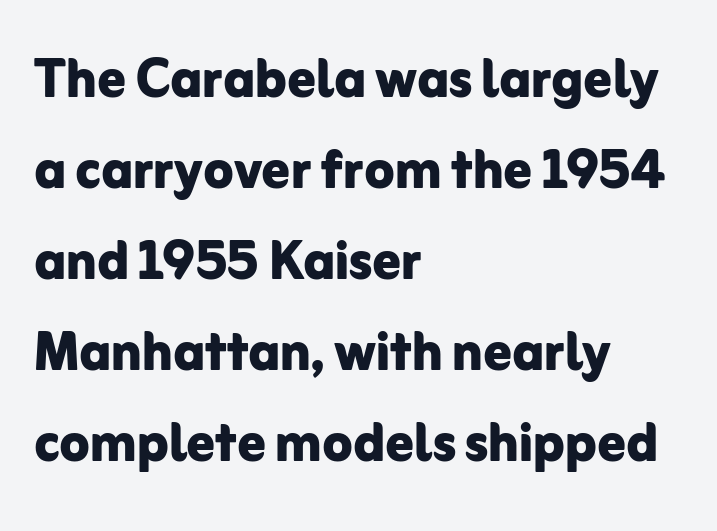
The image shows 69 px bold sans-serif type, upright; set left-aligned, normal line spacing (1.32x), normal letter spacing, not underlined; low stroke contrast and a medium x-height.
